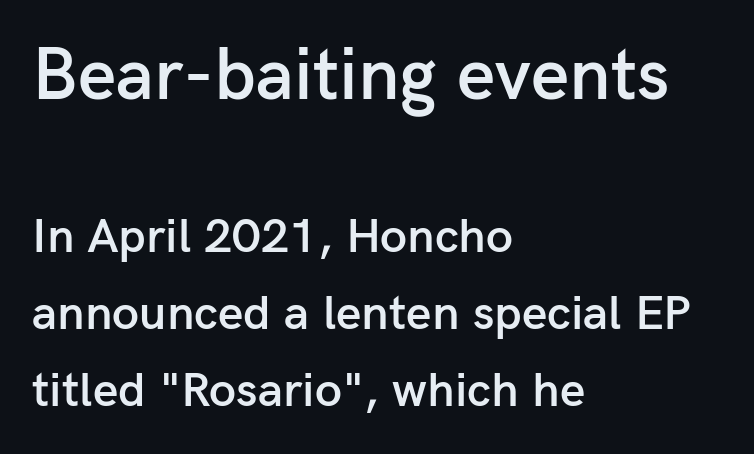
Visually, the top section dominates because its glyphs are scaled up. Glyph-to-glyph distance matches everyday printed text. Horizontal bands of white between lines are of average thickness. I'd describe the lettering as semibold — firm but not a full bold.
